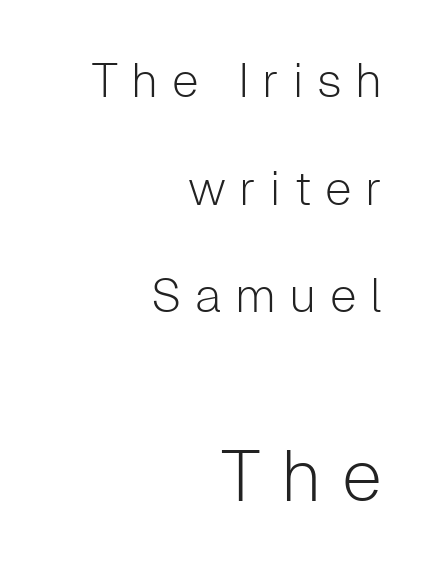
Q: Is the text bold? A: No.
Q: Is the text italic (slanted)? A: No, it is upright.
Q: Is the typeface a serif or a sans-serif typeface? A: Sans-serif.
Q: Is the text underlined? A: No.
Q: How is the paragraph aligned? A: Right-aligned.
Q: Is the spacing between letters normal or unusually wide? A: Unusually wide.
Q: Is the spacing between lines tight, normal or loose? A: Loose.
Q: Which block of text is set in a larger size, the first (top) or the second (bottom)? A: The second (bottom) one.
Q: Width (condensed, normal, or wide)? A: Normal.
Q: Stroke contrast? A: Low.
Q: x-height? A: Medium.
Q: Monospaced? A: No.
